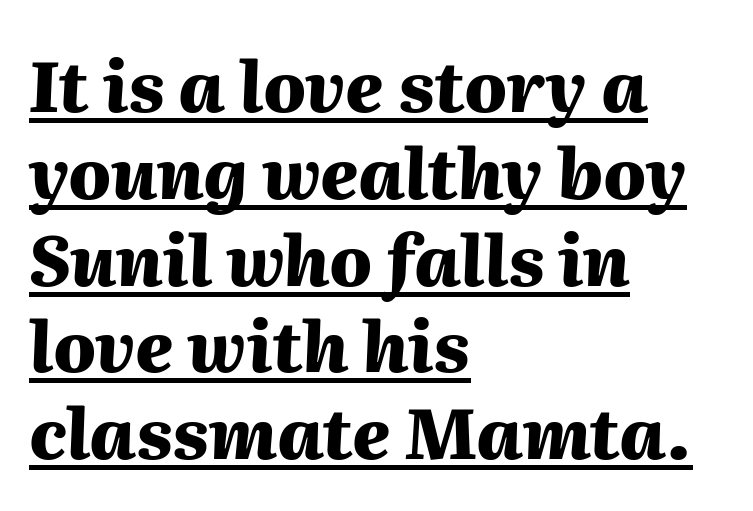
{"italic": "yes", "lean": "right", "slant_degrees": 2, "bold": "yes", "weight": "heavy", "width": "normal", "stroke_contrast": "medium", "x_height": "medium", "monospaced": "no", "underline": "yes", "align": "left", "line_spacing_ratio": 1.24, "letter_spacing": "normal", "letter_spacing_em": 0.0, "glyph_px": 70}
